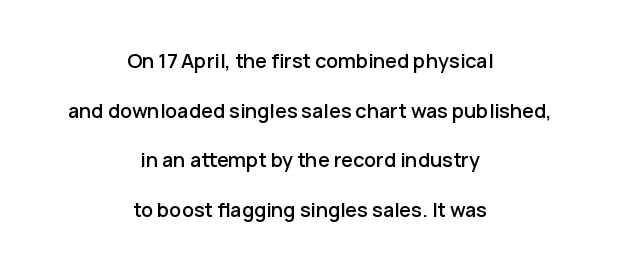
The image shows 20 px text type, upright; set centered, loose line spacing (2.48x), normal letter spacing, not underlined.
